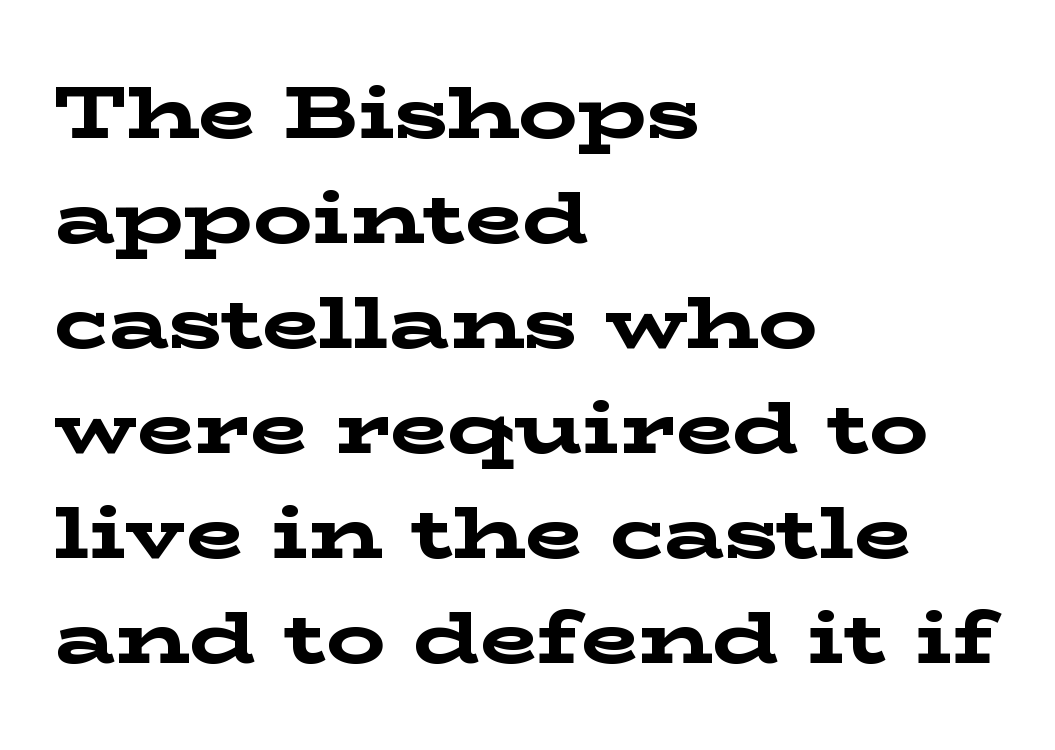
{"serif": "yes", "italic": "no", "bold": "yes", "weight": "bold", "width": "wide", "stroke_contrast": "low", "x_height": "medium", "monospaced": "no", "underline": "no", "align": "left", "line_spacing": "normal", "line_spacing_ratio": 1.42, "letter_spacing": "normal", "letter_spacing_em": 0.0, "glyph_px": 74}
